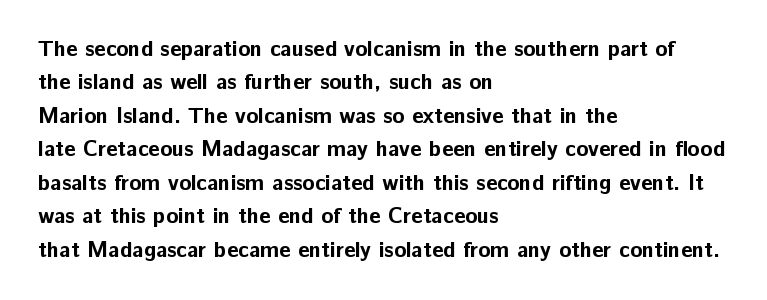
Q: Is the text bold? A: Yes.
Q: Is the text italic (slanted)? A: No, it is upright.
Q: Is the text underlined? A: No.
Q: How is the paragraph aligned? A: Left-aligned.
Q: Is the spacing between letters normal or unusually wide? A: Normal.
Q: Is the spacing between lines tight, normal or loose? A: Normal.
